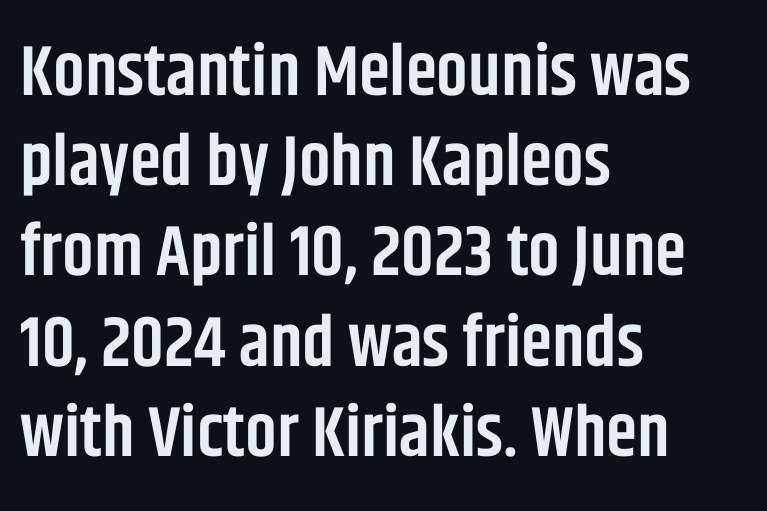
The passage shown is semibold, sitting just below true bold. These lines are rendered in a variable-pitch font. Underlining? Definitely not there. Observe the absence of serifs on each vertical stroke in this sample.
